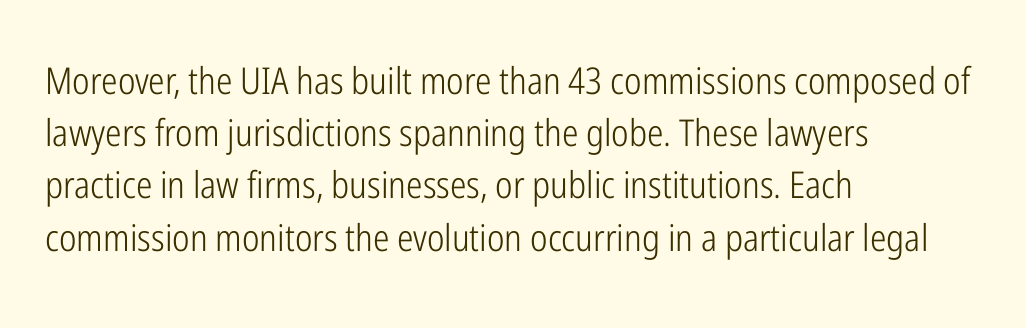
The image shows 37 px light, condensed sans-serif type, upright; set left-aligned, normal line spacing (1.41x), normal letter spacing, not underlined; low stroke contrast and a medium x-height.
